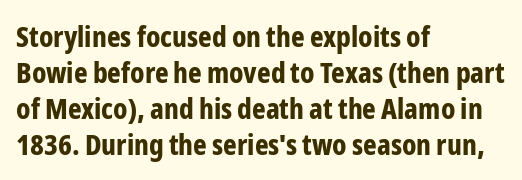
Q: Is the text bold? A: Yes.
Q: Is the text italic (slanted)? A: No, it is upright.
Q: Is the typeface a serif or a sans-serif typeface? A: Sans-serif.
Q: Is the text underlined? A: No.
Q: How is the paragraph aligned? A: Left-aligned.
Q: Is the spacing between letters normal or unusually wide? A: Normal.
Q: Width (condensed, normal, or wide)? A: Condensed.
Q: Stroke contrast? A: Low.
Q: x-height? A: Medium.
Q: Monospaced? A: No.
